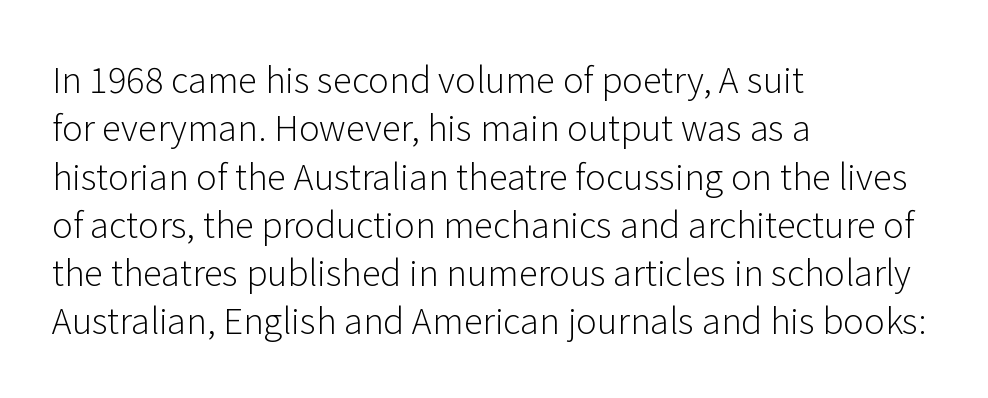
Q: Is the text bold? A: No.
Q: Is the text italic (slanted)? A: No, it is upright.
Q: Is the typeface a serif or a sans-serif typeface? A: Sans-serif.
Q: Is the text underlined? A: No.
Q: How is the paragraph aligned? A: Left-aligned.
Q: Is the spacing between letters normal or unusually wide? A: Normal.
Q: Is the spacing between lines tight, normal or loose? A: Normal.
Q: Width (condensed, normal, or wide)? A: Normal.
Q: Stroke contrast? A: Low.
Q: x-height? A: Medium.
Q: Monospaced? A: No.
